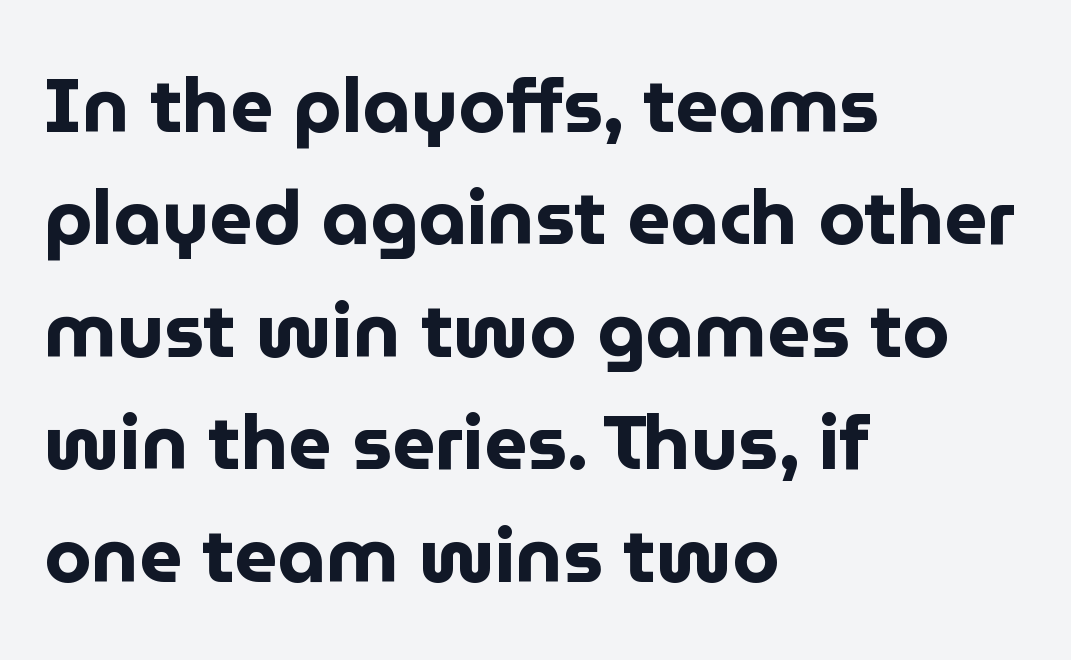
Q: Is the text bold? A: Yes.
Q: Is the text italic (slanted)? A: No, it is upright.
Q: Is the typeface a serif or a sans-serif typeface? A: Sans-serif.
Q: Is the text underlined? A: No.
Q: How is the paragraph aligned? A: Left-aligned.
Q: Is the spacing between letters normal or unusually wide? A: Normal.
Q: Is the spacing between lines tight, normal or loose? A: Normal.
Q: Width (condensed, normal, or wide)? A: Normal.
Q: Stroke contrast? A: Low.
Q: x-height? A: Medium.
Q: Monospaced? A: No.
